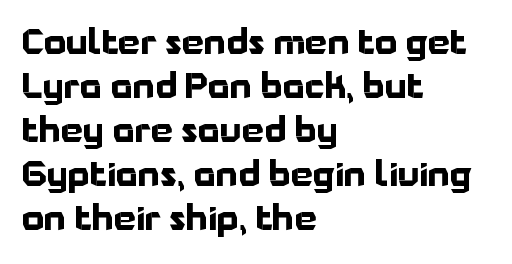
{"serif": "no", "italic": "no", "bold": "yes", "weight": "bold", "width": "normal", "stroke_contrast": "low", "x_height": "medium", "monospaced": "no", "underline": "no", "align": "left", "line_spacing": "normal", "line_spacing_ratio": 1.26, "letter_spacing": "normal", "letter_spacing_em": 0.0, "glyph_px": 35}
